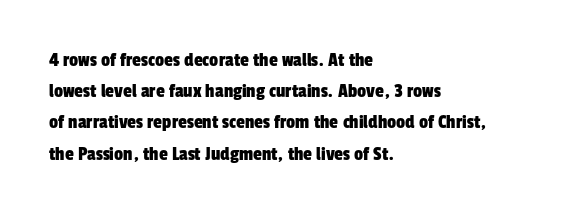
The image shows 20 px text type; set left-aligned, normal line spacing (1.56x), normal letter spacing, not underlined.
